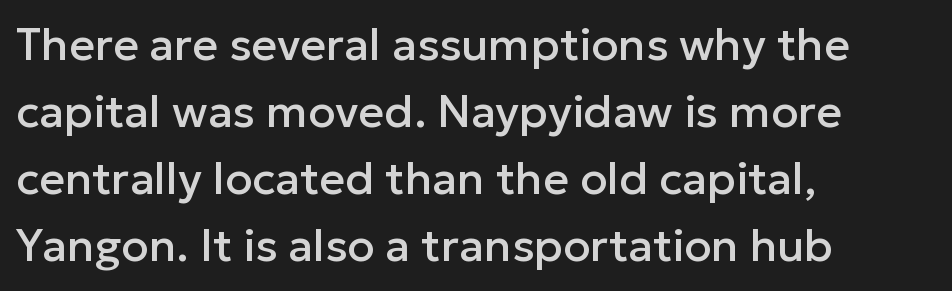
Underline: absent. A typesetter would label this face a sans. Layout note: lines flush left. Note the varied advance widths — an 'i' is clearly narrower than an 'm'. Vertically, the passage feels balanced, rows spaced as you'd expect.
